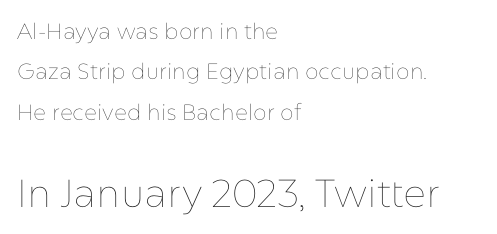
Q: Is the text bold? A: No.
Q: Is the text italic (slanted)? A: No, it is upright.
Q: Is the text underlined? A: No.
Q: How is the paragraph aligned? A: Left-aligned.
Q: Is the spacing between letters normal or unusually wide? A: Normal.
Q: Which block of text is set in a larger size, the first (top) or the second (bottom)? A: The second (bottom) one.
Q: Width (condensed, normal, or wide)? A: Normal.
Q: Stroke contrast? A: Low.
Q: x-height? A: Medium.
Q: Monospaced? A: No.
